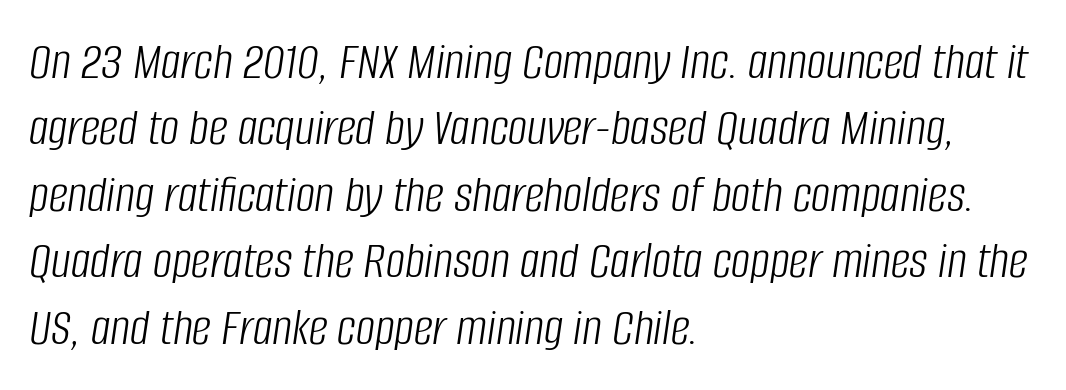
{"italic": "yes", "lean": "right", "slant_degrees": 8, "bold": "no", "weight": "light", "width": "condensed", "stroke_contrast": "low", "x_height": "large", "monospaced": "no", "underline": "no", "align": "left", "line_spacing_ratio": 1.23, "letter_spacing": "normal", "letter_spacing_em": 0.0, "glyph_px": 54}
